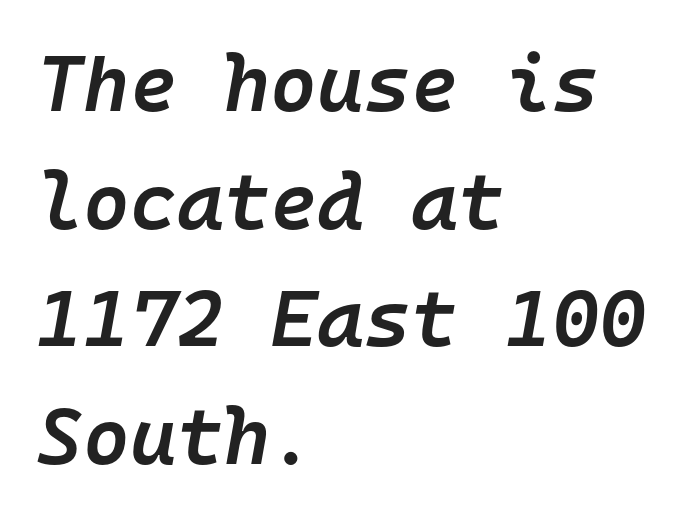
The image shows 80 px semibold type, italic (leaning right), monospaced; set left-aligned, normal line spacing (1.47x), normal letter spacing, not underlined; low stroke contrast and a medium x-height.
